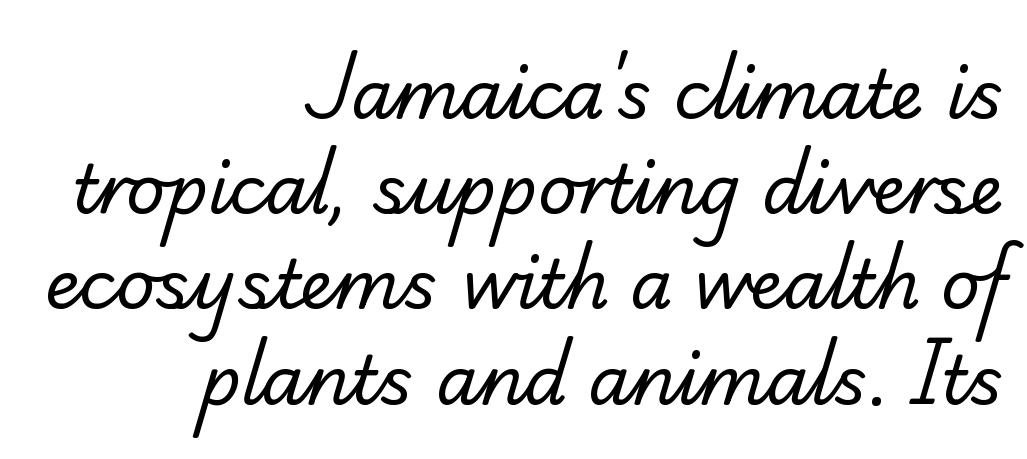
The image shows 68 px regular-weight serif type; set right-aligned, normal line spacing (1.4x), normal letter spacing, not underlined; low stroke contrast and a small x-height.
